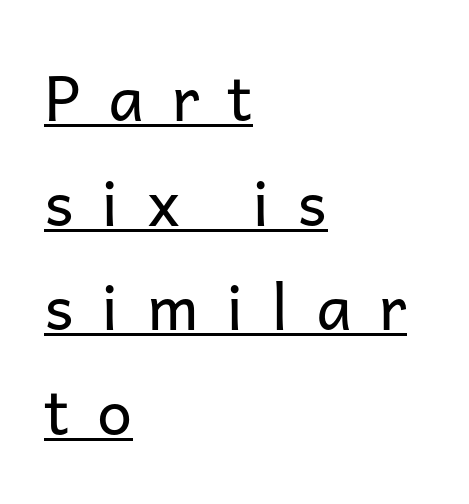
Q: Is the text bold? A: No.
Q: Is the text italic (slanted)? A: No, it is upright.
Q: Is the typeface a serif or a sans-serif typeface? A: Sans-serif.
Q: Is the text underlined? A: Yes.
Q: How is the paragraph aligned? A: Left-aligned.
Q: Is the spacing between letters normal or unusually wide? A: Unusually wide.
Q: Is the spacing between lines tight, normal or loose? A: Normal.
Q: Width (condensed, normal, or wide)? A: Normal.
Q: Stroke contrast? A: Low.
Q: x-height? A: Medium.
Q: Monospaced? A: No.
